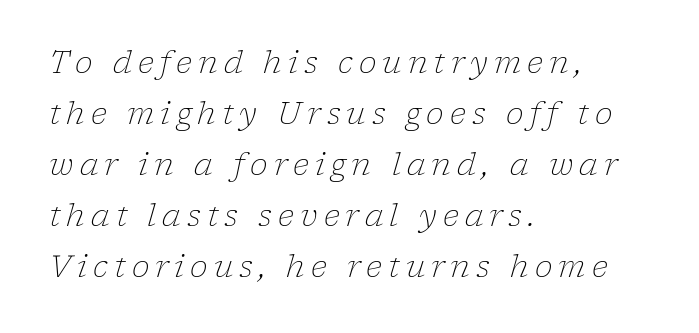
Q: Is the text bold? A: No.
Q: Is the text italic (slanted)? A: Yes, it leans right by about 17 degrees.
Q: Is the typeface a serif or a sans-serif typeface? A: Serif.
Q: Is the text underlined? A: No.
Q: How is the paragraph aligned? A: Left-aligned.
Q: Is the spacing between letters normal or unusually wide? A: Unusually wide.
Q: Is the spacing between lines tight, normal or loose? A: Normal.
Q: Width (condensed, normal, or wide)? A: Normal.
Q: Stroke contrast? A: Low.
Q: x-height? A: Medium.
Q: Monospaced? A: No.
